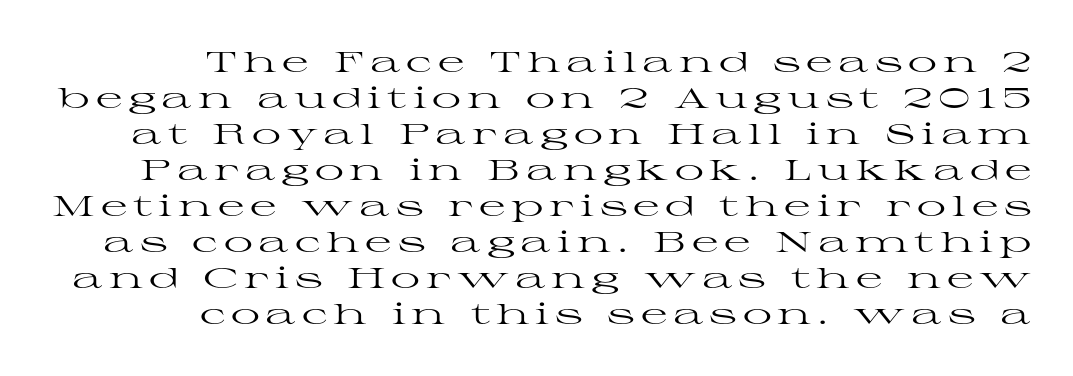
Nope, not italic — everything's standing straight. The typesetter chose a ragged-left arrangement here. Rule under the text: the space is simply empty. This sample uses expanded letter spacing, leaving extra air between glyphs. The passage shown is typed in a proportional face where columns would drift. The characters are drawn with everyday or finer stroke widths.
